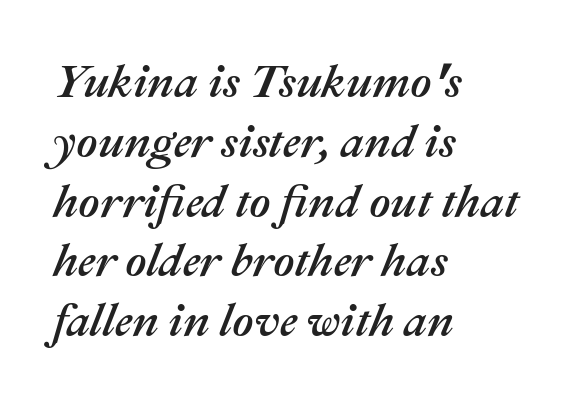
The image shows 46 px text type, italic (leaning right); set left-aligned, normal line spacing (1.3x), normal letter spacing, not underlined; medium stroke contrast and a medium x-height.
